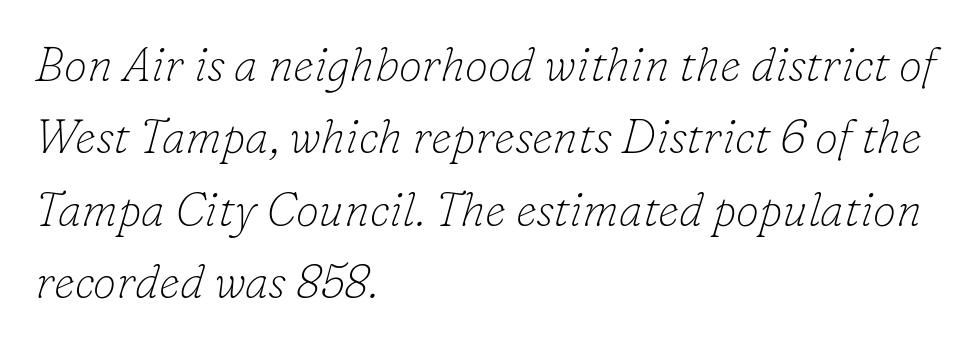
{"serif": "yes", "italic": "yes", "lean": "right", "slant_degrees": 16, "bold": "no", "weight": "thin", "width": "normal", "stroke_contrast": "low", "x_height": "small", "monospaced": "no", "underline": "no", "align": "left", "line_spacing": "normal", "line_spacing_ratio": 1.54, "letter_spacing": "normal", "letter_spacing_em": 0.0, "glyph_px": 47}
